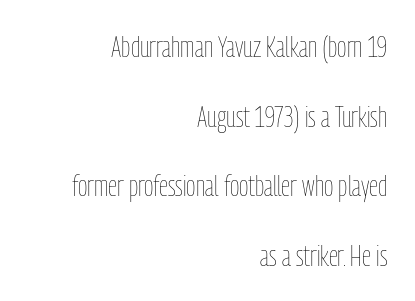
The rendering anchors every line to the right-hand side. The letters sit at their default tracking, neither squeezed nor spread. Reading down the column, the eye jumps a long way to each next line. Characters remain perfectly vertical along every line.
